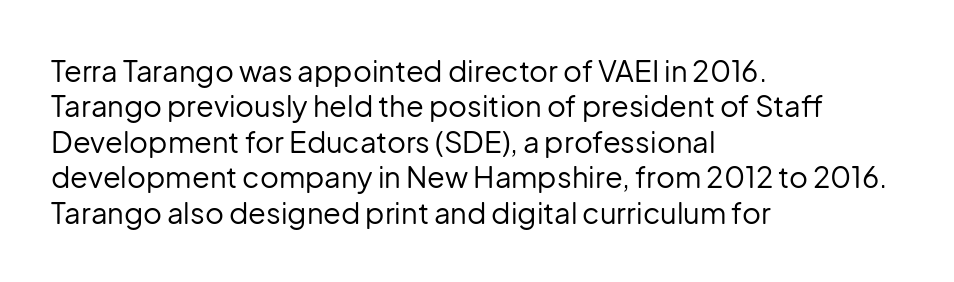
Q: Is the text bold? A: No.
Q: Is the text italic (slanted)? A: No, it is upright.
Q: Is the typeface a serif or a sans-serif typeface? A: Sans-serif.
Q: Is the text underlined? A: No.
Q: How is the paragraph aligned? A: Left-aligned.
Q: Is the spacing between letters normal or unusually wide? A: Normal.
Q: Width (condensed, normal, or wide)? A: Normal.
Q: Stroke contrast? A: Low.
Q: x-height? A: Medium.
Q: Monospaced? A: No.
